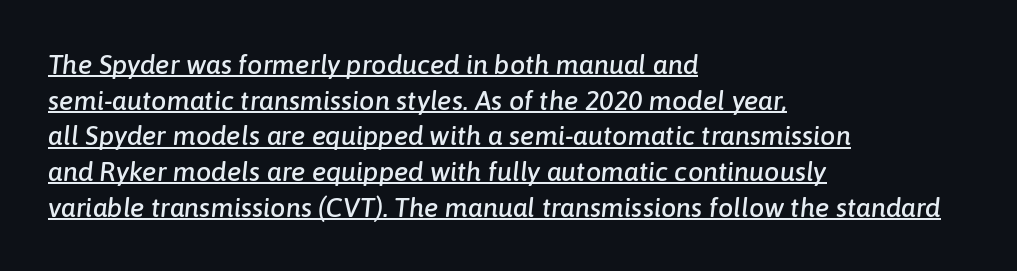
Q: Is the text italic (slanted)? A: Yes, it leans right by about 6 degrees.
Q: Is the text underlined? A: Yes.
Q: How is the paragraph aligned? A: Left-aligned.
Q: Is the spacing between letters normal or unusually wide? A: Normal.
Q: Is the spacing between lines tight, normal or loose? A: Normal.
